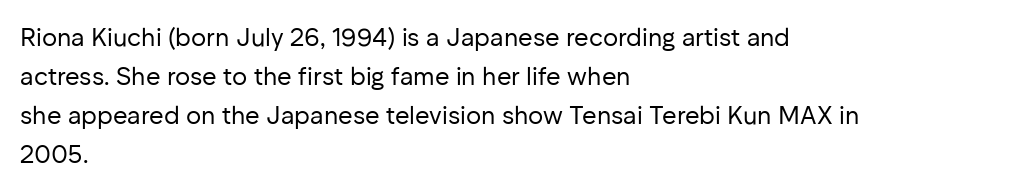
The space between consecutive lines is moderate. In terms of letterspacing, this is plain default setting. This rendering features lettering with no underline. Is the stroke heavy? The answer is a plain regular-or-lighter.
